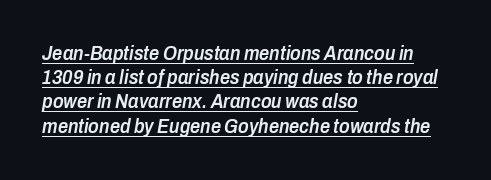
The image shows 20 px text type, italic (leaning right); set left-aligned, line spacing 1.21x, normal letter spacing, underlined.
